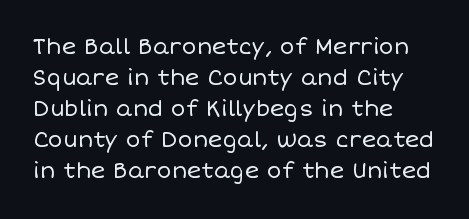
The words here are not underlined. Default kerning and tracking; the words read as compact shapes. The paragraph shown leans on its left margin. Posture: straight, roman, zero tilt. Vertical stems look standard width or narrower in stroke. Vertical spacing — default.
